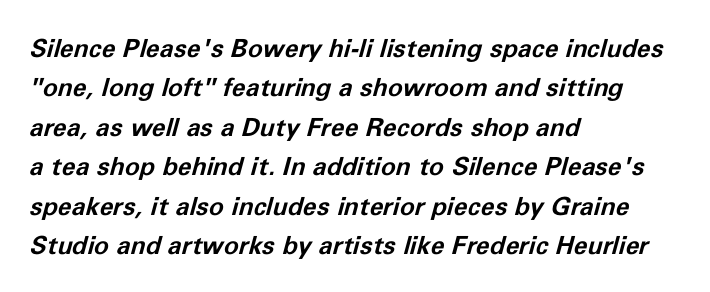
{"italic": "yes", "lean": "right", "slant_degrees": 11, "bold": "yes", "underline": "no", "align": "left", "line_spacing": "normal", "line_spacing_ratio": 1.58, "letter_spacing": "normal", "letter_spacing_em": 0.0, "glyph_px": 25}
